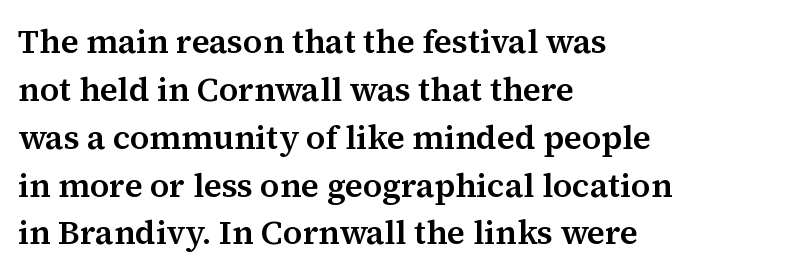
The image shows 33 px serif type, upright; set left-aligned, normal line spacing (1.45x), normal letter spacing, not underlined; medium stroke contrast and a medium x-height.
